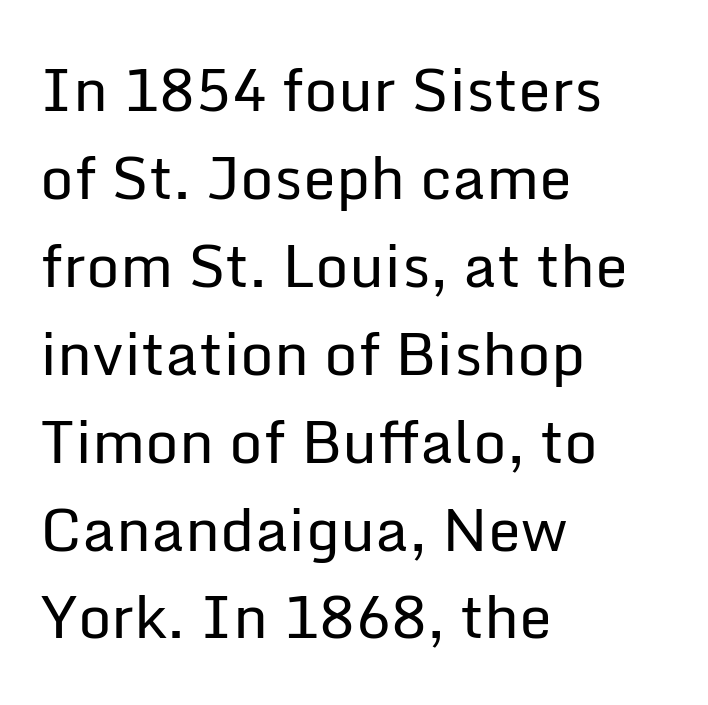
Q: Is the text bold? A: No.
Q: Is the text italic (slanted)? A: No, it is upright.
Q: Is the typeface a serif or a sans-serif typeface? A: Sans-serif.
Q: Is the text underlined? A: No.
Q: How is the paragraph aligned? A: Left-aligned.
Q: Is the spacing between letters normal or unusually wide? A: Normal.
Q: Is the spacing between lines tight, normal or loose? A: Normal.
Q: Width (condensed, normal, or wide)? A: Normal.
Q: Stroke contrast? A: Low.
Q: x-height? A: Medium.
Q: Monospaced? A: No.
